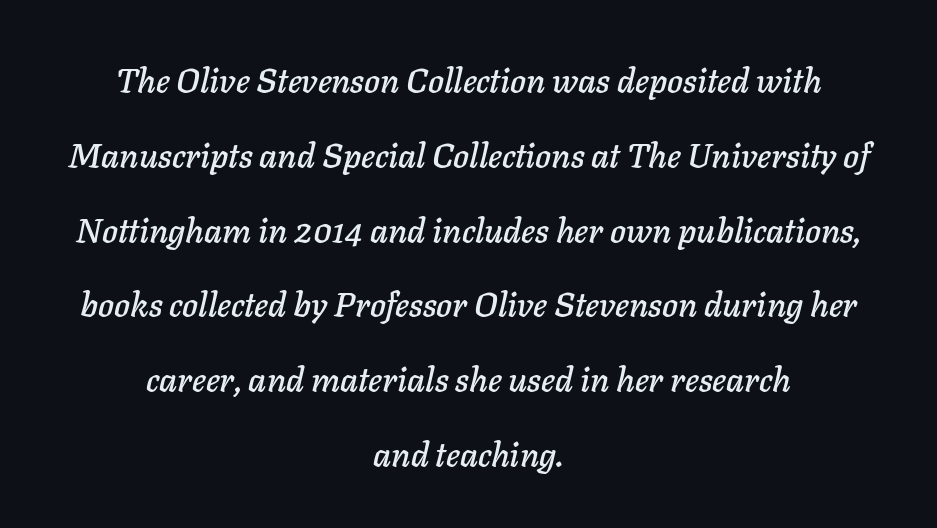
The designer dialed line spacing up above the default. Is this a fixed-width face? No — the glyphs have proportional, varying widths. Descender tails drop into unmarked territory. Typeset on center — no edge is straight. Glyph-to-glyph distance matches everyday printed text.
